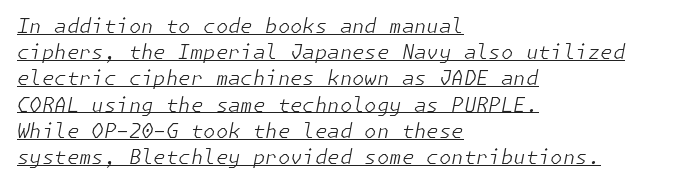
{"italic": "yes", "lean": "right", "slant_degrees": 11, "bold": "no", "underline": "yes", "align": "left", "line_spacing": "normal", "line_spacing_ratio": 1.31, "letter_spacing": "normal", "letter_spacing_em": 0.0, "glyph_px": 20}
